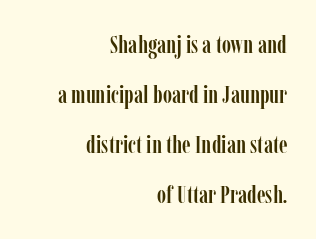
{"italic": "no", "underline": "no", "align": "right", "line_spacing": "loose", "line_spacing_ratio": 2.0, "letter_spacing": "normal", "letter_spacing_em": 0.0, "glyph_px": 25}
